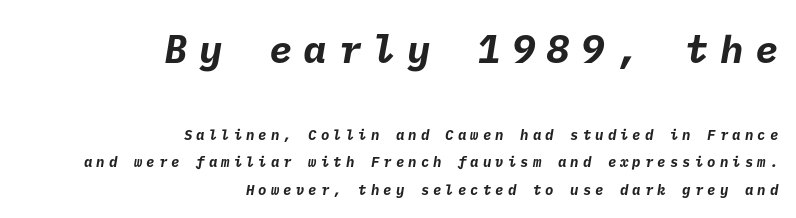
Q: Is the text bold? A: Yes.
Q: Is the typeface a serif or a sans-serif typeface? A: Sans-serif.
Q: Is the text underlined? A: No.
Q: How is the paragraph aligned? A: Right-aligned.
Q: Is the spacing between letters normal or unusually wide? A: Unusually wide.
Q: Is the spacing between lines tight, normal or loose? A: Loose.
Q: Which block of text is set in a larger size, the first (top) or the second (bottom)? A: The first (top) one.
Q: Width (condensed, normal, or wide)? A: Normal.
Q: Stroke contrast? A: Low.
Q: x-height? A: Medium.
